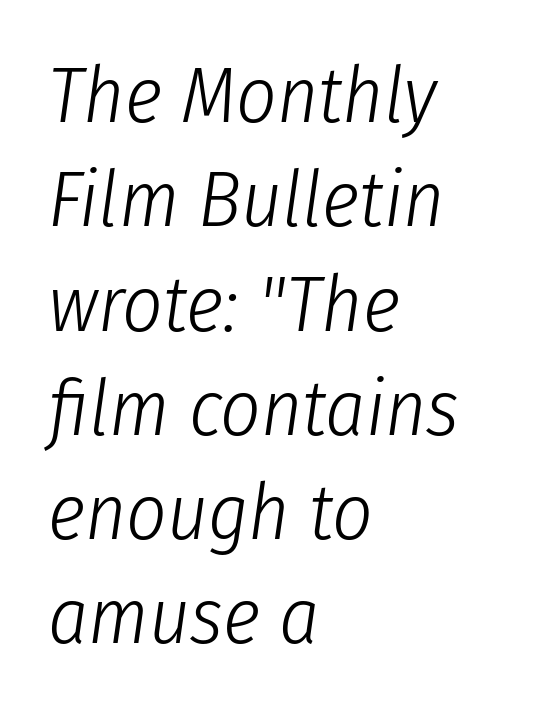
Q: Is the text bold? A: No.
Q: Is the text italic (slanted)? A: Yes, it leans right by about 8 degrees.
Q: Is the text underlined? A: No.
Q: How is the paragraph aligned? A: Left-aligned.
Q: Is the spacing between letters normal or unusually wide? A: Normal.
Q: Is the spacing between lines tight, normal or loose? A: Normal.
Q: Width (condensed, normal, or wide)? A: Condensed.
Q: Stroke contrast? A: Low.
Q: x-height? A: Medium.
Q: Monospaced? A: No.
